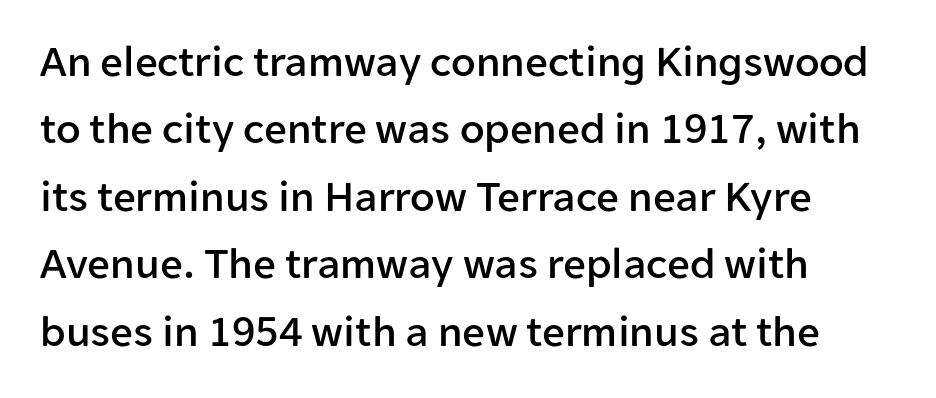
Q: Is the text italic (slanted)? A: No, it is upright.
Q: Is the typeface a serif or a sans-serif typeface? A: Sans-serif.
Q: Is the text underlined? A: No.
Q: How is the paragraph aligned? A: Left-aligned.
Q: Is the spacing between letters normal or unusually wide? A: Normal.
Q: Is the spacing between lines tight, normal or loose? A: Normal.
Q: Width (condensed, normal, or wide)? A: Normal.
Q: Stroke contrast? A: Low.
Q: x-height? A: Medium.
Q: Monospaced? A: No.
